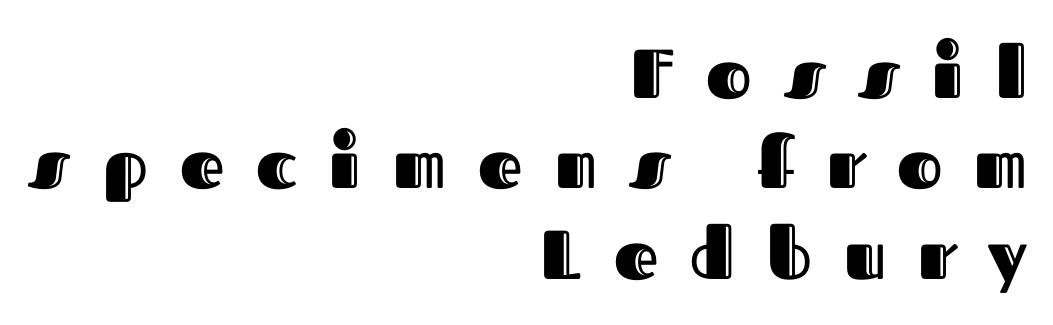
Q: Is the text italic (slanted)? A: No, it is upright.
Q: Is the text underlined? A: No.
Q: How is the paragraph aligned? A: Right-aligned.
Q: Is the spacing between letters normal or unusually wide? A: Unusually wide.
Q: Is the spacing between lines tight, normal or loose? A: Normal.
Q: Width (condensed, normal, or wide)? A: Normal.
Q: x-height? A: Medium.
Q: Monospaced? A: No.
